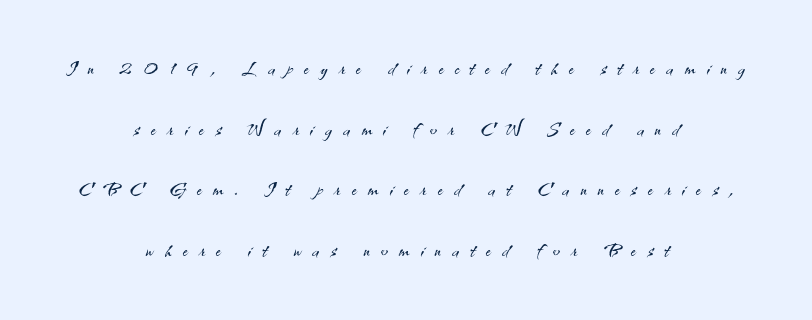
{"bold": "no", "underline": "no", "align": "center", "line_spacing": "loose", "line_spacing_ratio": 2.33, "letter_spacing": "wide", "letter_spacing_em": 0.44, "glyph_px": 26}
